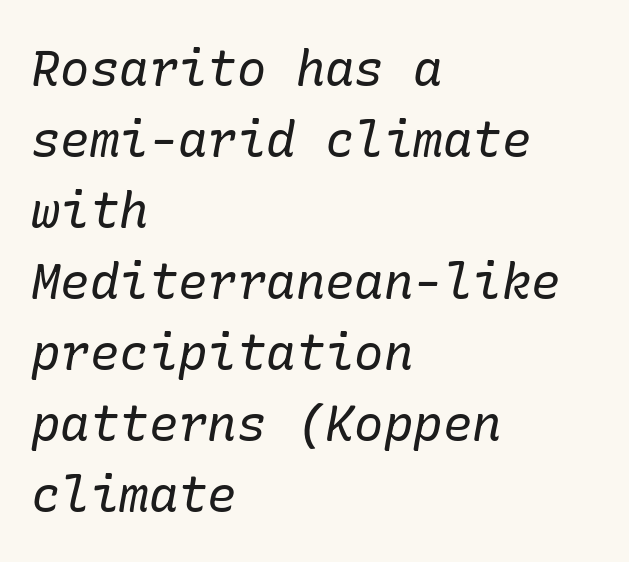
{"italic": "yes", "lean": "right", "slant_degrees": 10, "bold": "no", "weight": "regular", "width": "normal", "stroke_contrast": "low", "x_height": "medium", "underline": "no", "align": "left", "line_spacing": "normal", "line_spacing_ratio": 1.45, "letter_spacing": "normal", "letter_spacing_em": 0.0, "glyph_px": 49}
